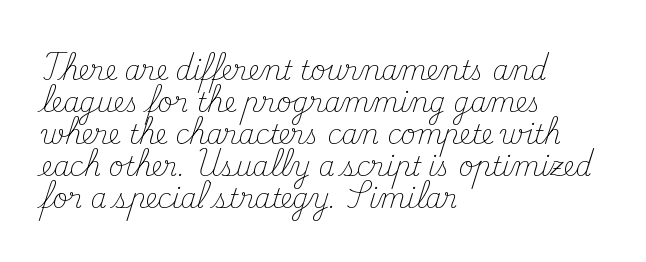
The image shows 26 px text type; set left-aligned, line spacing 1.23x, normal letter spacing, not underlined.
